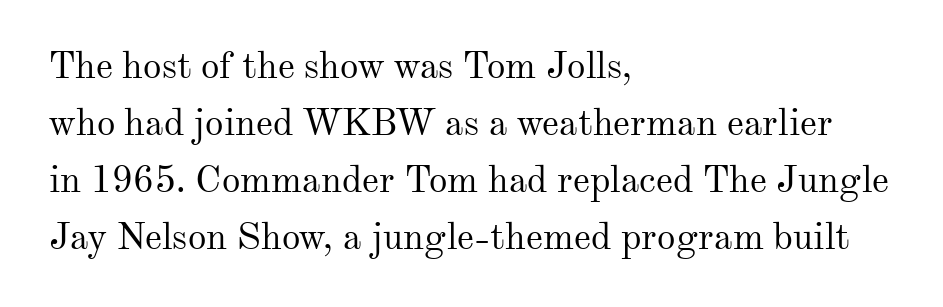
The characters display serif detailing at their extremities. Each stroke keeps to a modest, everyday thickness or less. A bare baseline throughout the passage. The leading is moderate, giving the passage an even texture.
